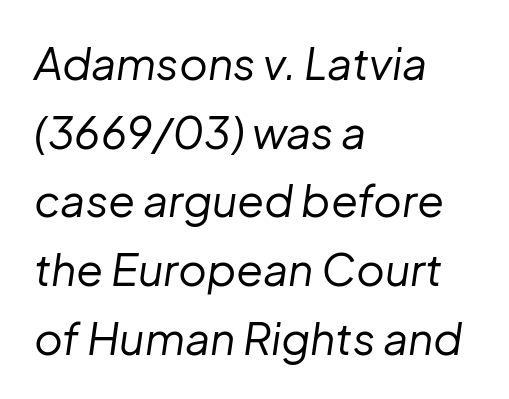
{"italic": "yes", "lean": "right", "slant_degrees": 8, "bold": "no", "weight": "regular", "width": "normal", "stroke_contrast": "low", "x_height": "medium", "monospaced": "no", "underline": "no", "align": "left", "line_spacing": "normal", "line_spacing_ratio": 1.56, "letter_spacing": "normal", "letter_spacing_em": 0.0, "glyph_px": 44}
